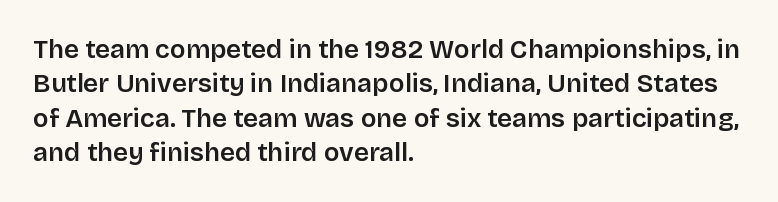
The image shows 26 px text type, upright; set left-aligned, normal line spacing (1.32x), normal letter spacing, not underlined.
